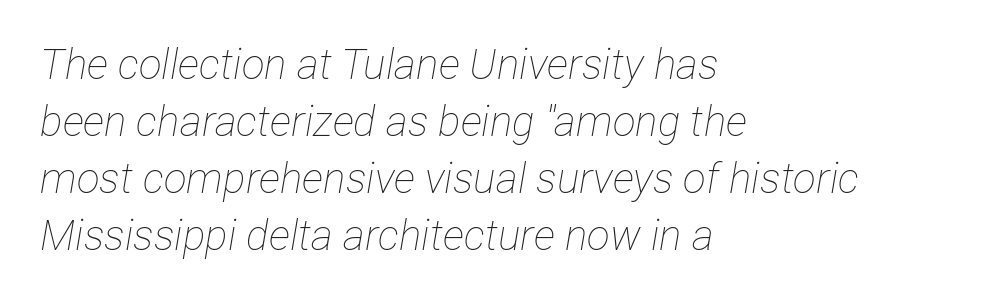
{"italic": "yes", "lean": "right", "slant_degrees": 12, "bold": "no", "weight": "thin", "width": "condensed", "stroke_contrast": "low", "x_height": "medium", "monospaced": "no", "underline": "no", "align": "left", "line_spacing": "normal", "line_spacing_ratio": 1.36, "letter_spacing": "normal", "letter_spacing_em": 0.0, "glyph_px": 42}
